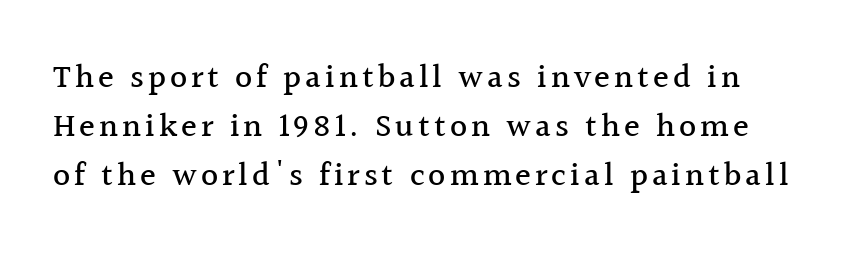
This sample keeps an unexceptional amount of space between lines. Spacing verdict: proportional, widths tailored to each character. Style check: upright. No word sits above an underline.
